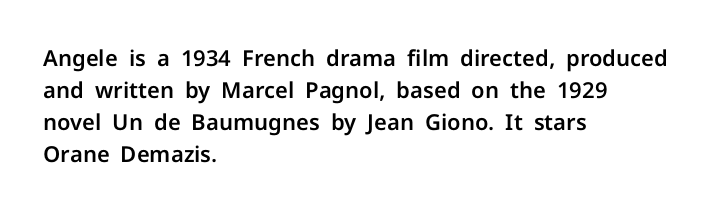
{"italic": "no", "underline": "no", "align": "left", "line_spacing": "normal", "line_spacing_ratio": 1.46, "letter_spacing": "normal", "letter_spacing_em": 0.0, "glyph_px": 22}
